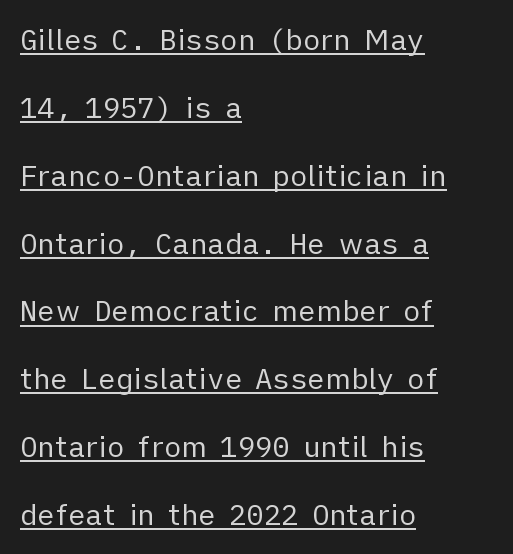
The image shows 29 px regular-weight sans-serif type, upright; set left-aligned, loose line spacing (2.34x), normal letter spacing, underlined; low stroke contrast and a medium x-height.
